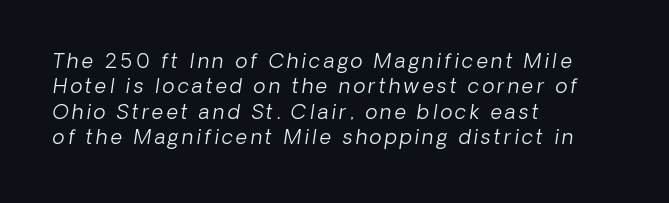
Regular leading. Which margin do the lines hug? The left one — the right edge is uneven. Plain, unruled lines of type. The weight tops out at a normal text grade.
